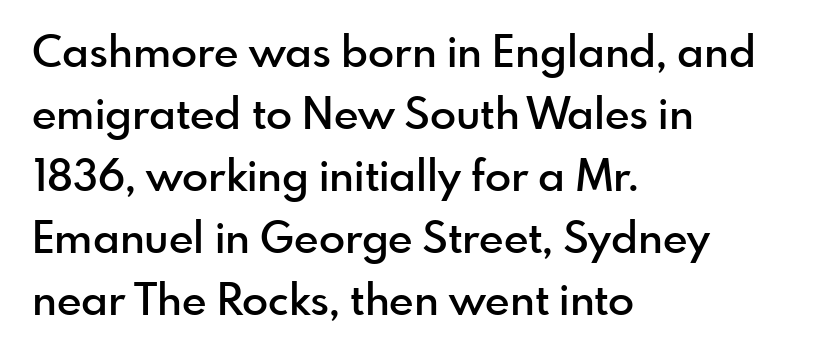
Does extra space separate the letters? No, they use regular spacing. The font's upright variant was chosen for this text. No word sits above an underline. Stroke terminals: plain, sans-serif. Students, this is semibold: more ink than regular, less than bold.
